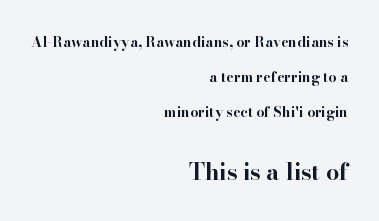
The image shows 23 px bold type, upright; set right-aligned, loose line spacing (2.49x), normal letter spacing, not underlined; the second (bottom) block is 1.64x larger.
